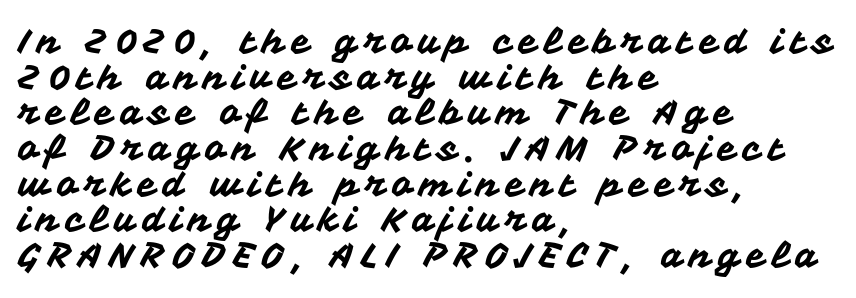
A typesetter would call this proportional, since set widths differ per character. Honestly, there is no underline to notice here at all. Is the block centered? No — it sits flush against the left margin. You could barely slide anything between these rows. You can tell from the bare stems that sans-serif type was used.
